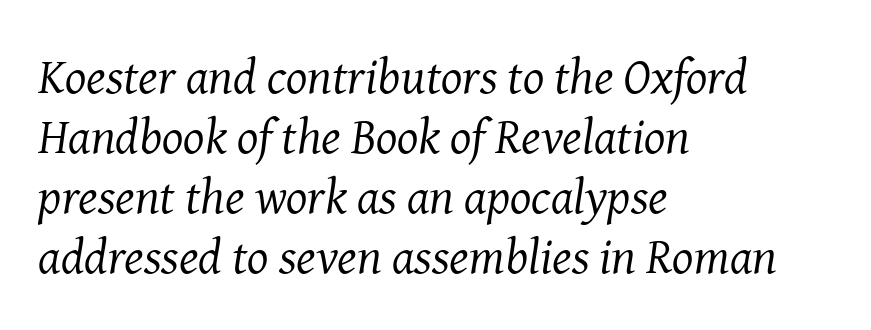
The image shows 50 px regular-weight serif type, italic (leaning right); set left-aligned, line spacing 1.2x, normal letter spacing, not underlined; medium stroke contrast and a medium x-height.
